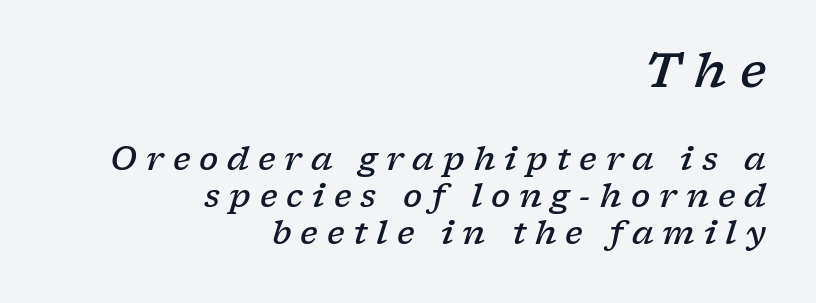
The image shows 48 px semibold, wide serif type, italic (leaning right); set right-aligned, line spacing 1.17x, unusually wide letter spacing (+0.28 em), not underlined; the first (top) block is 1.5x larger; low stroke contrast and a medium x-height.
